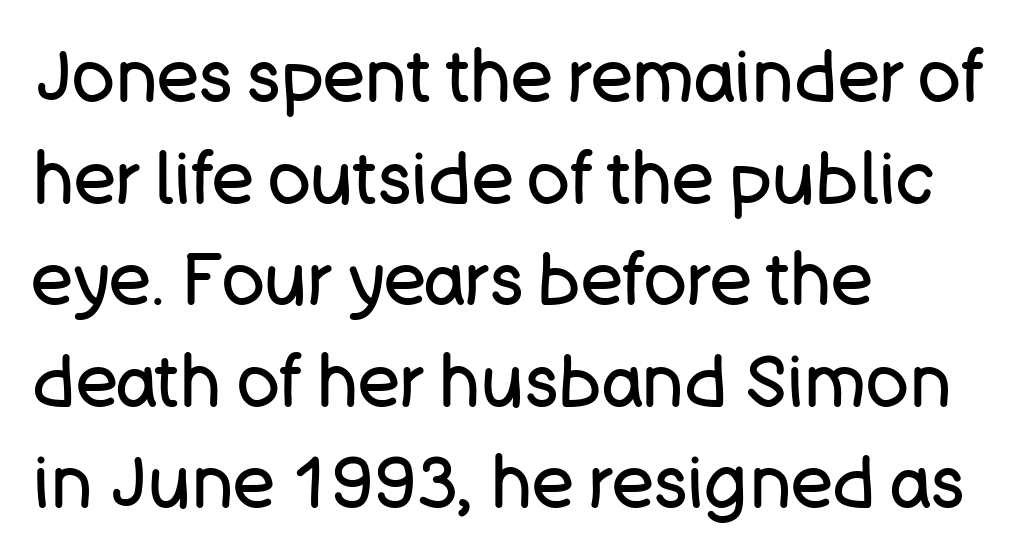
The image shows 71 px regular-weight sans-serif type, upright; set left-aligned, normal line spacing (1.43x), normal letter spacing, not underlined; low stroke contrast and a large x-height.
